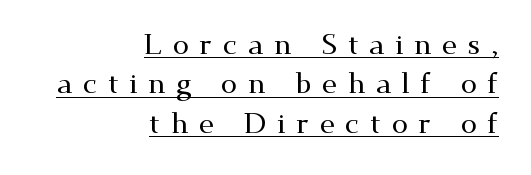
{"serif": "yes", "italic": "no", "width": "wide", "stroke_contrast": "medium", "x_height": "small", "monospaced": "no", "underline": "yes", "align": "right", "line_spacing": "normal", "line_spacing_ratio": 1.36, "letter_spacing": "wide", "letter_spacing_em": 0.36, "glyph_px": 29}
